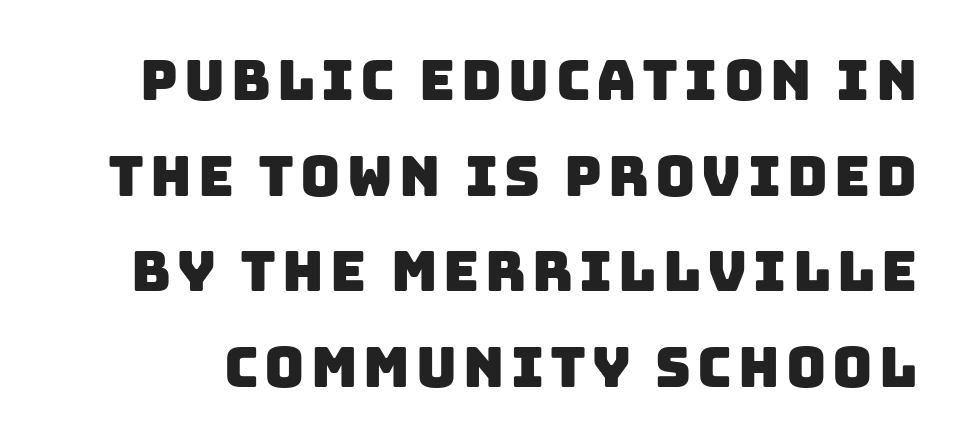
The specimen omits any rule beneath the text block's lines. The passage shown is typeset with a sans-serif family. These lines are rendered in a variable-pitch font.
